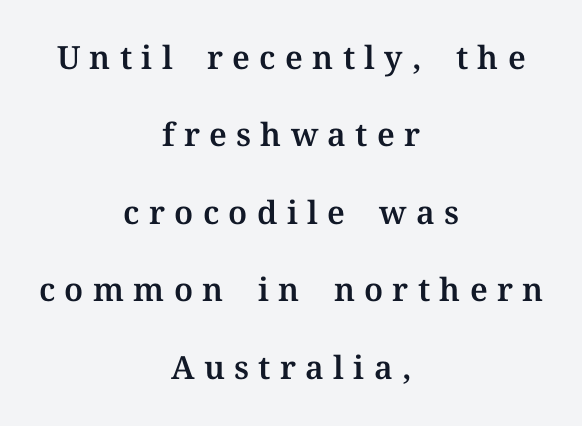
Q: Is the text italic (slanted)? A: No, it is upright.
Q: Is the typeface a serif or a sans-serif typeface? A: Serif.
Q: Is the text underlined? A: No.
Q: How is the paragraph aligned? A: Centered.
Q: Is the spacing between letters normal or unusually wide? A: Unusually wide.
Q: Is the spacing between lines tight, normal or loose? A: Loose.
Q: Width (condensed, normal, or wide)? A: Normal.
Q: Stroke contrast? A: Medium.
Q: x-height? A: Medium.
Q: Monospaced? A: No.
